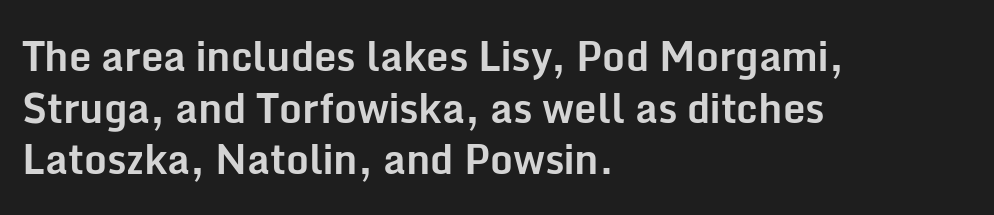
The text was rendered using a sans face with plain stroke endings. The foot of each line stays bare and open. The passage shown stacks its lines at a standard gap. Note the varied advance widths — an 'i' is clearly narrower than an 'm'.
